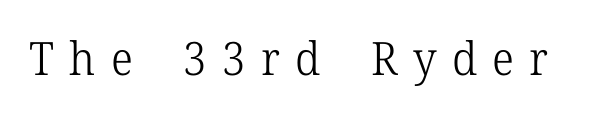
{"serif": "yes", "italic": "no", "bold": "no", "weight": "light", "width": "normal", "stroke_contrast": "low", "x_height": "medium", "monospaced": "no", "underline": "no", "letter_spacing": "wide", "letter_spacing_em": 0.33, "glyph_px": 46}
